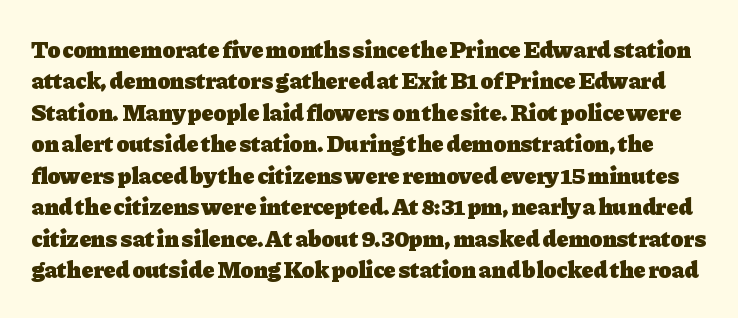
Q: Is the text bold? A: Yes.
Q: Is the text italic (slanted)? A: No, it is upright.
Q: Is the text underlined? A: No.
Q: Is the spacing between letters normal or unusually wide? A: Normal.
Q: Is the spacing between lines tight, normal or loose? A: Normal.
